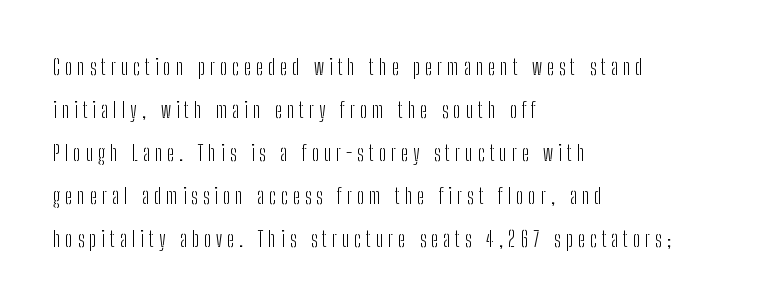
Q: Is the text bold? A: No.
Q: Is the text italic (slanted)? A: No, it is upright.
Q: Is the text underlined? A: No.
Q: How is the paragraph aligned? A: Left-aligned.
Q: Is the spacing between letters normal or unusually wide? A: Unusually wide.
Q: Is the spacing between lines tight, normal or loose? A: Loose.
